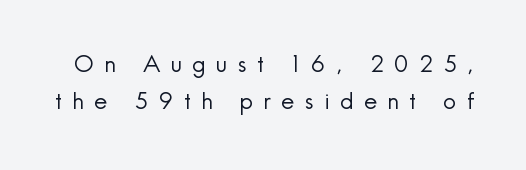
No heavy texture on the line: the type isn't bold. Descenders are the only things crossing below the line. Vertically, the passage feels balanced, rows spaced as you'd expect. Does extra space separate the letters? Yes, quite a lot of it. This is the regular roman posture of the typeface.
